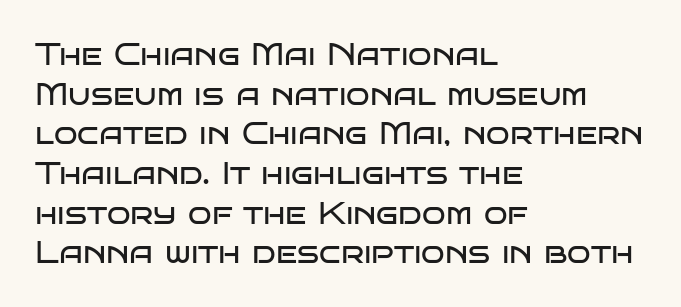
This rendering employs a face without finishing strokes, i.e., a sans-serif. Note the varied advance widths — an 'i' is clearly narrower than an 'm'. The line-height multiplier appears to be the usual default. Rendered with straight, roman letterforms. The glyphs are unaccompanied by any horizontal stroke below them.
